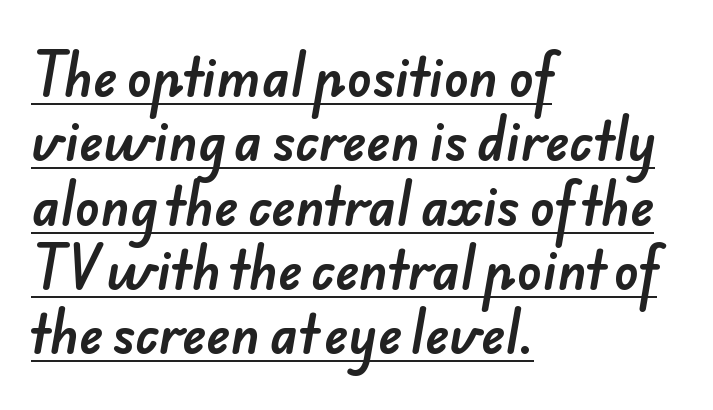
The line texture is even and compact thanks to regular tracking. A typesetter would label this face a sans. Students, observe: this is what conventionally led text looks like. The lines are quadded left. Varying glyph widths throughout — classic text-font behaviour.
